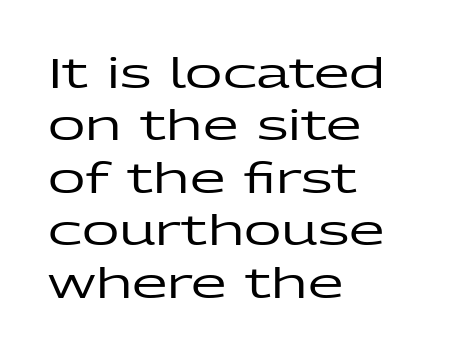
The image shows 41 px wide sans-serif type, upright; set left-aligned, normal line spacing (1.28x), normal letter spacing, not underlined; low stroke contrast and a medium x-height.
